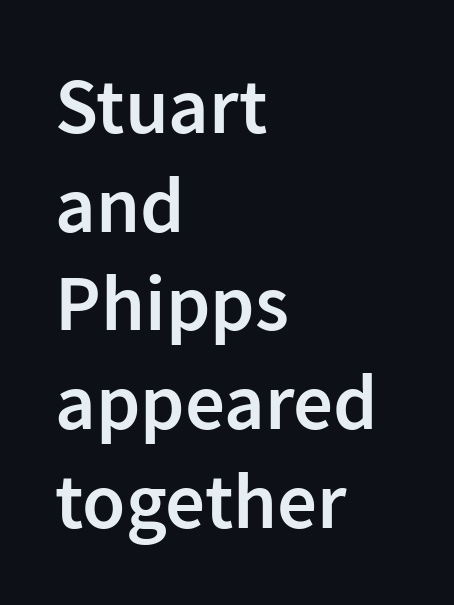
The image shows 79 px semibold sans-serif type, upright; set left-aligned, normal line spacing (1.25x), normal letter spacing, not underlined; low stroke contrast and a medium x-height.
